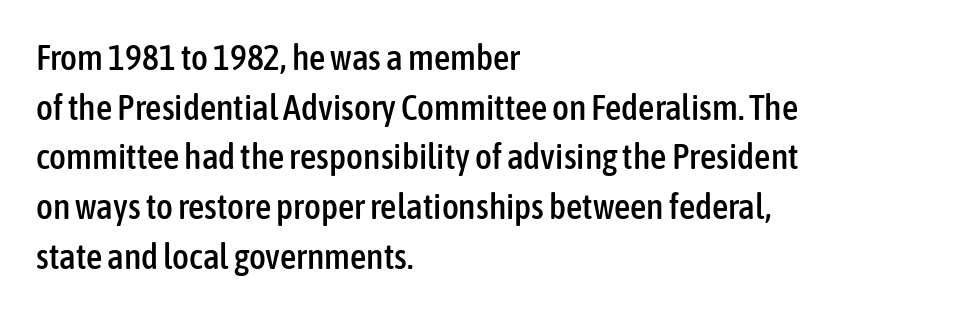
{"serif": "no", "italic": "no", "width": "condensed", "stroke_contrast": "low", "x_height": "medium", "monospaced": "no", "underline": "no", "align": "left", "line_spacing": "normal", "line_spacing_ratio": 1.38, "letter_spacing": "normal", "letter_spacing_em": 0.0, "glyph_px": 36}
